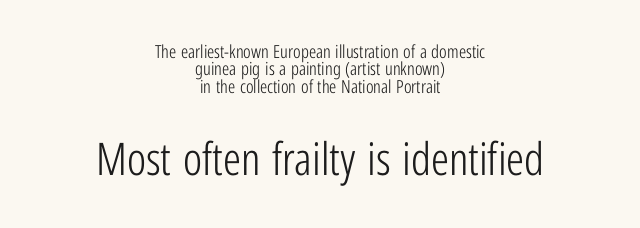
The specimen omits any rule beneath the text block's lines. The typesetter chose a symmetrical, centered arrangement here. In terms of leading, this rendering errs on the cramped side. This sample uses a sans-serif face. Ascenders rise straight up at ninety degrees. This rendering leaves character spacing at its baseline value.
